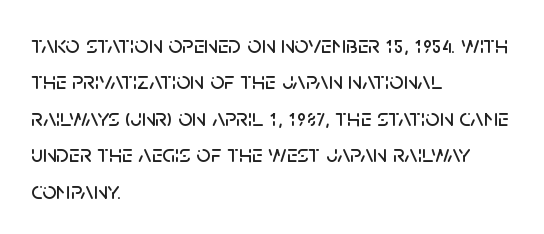
The image shows 25 px text type, upright; set left-aligned, normal line spacing (1.46x), normal letter spacing, not underlined.
